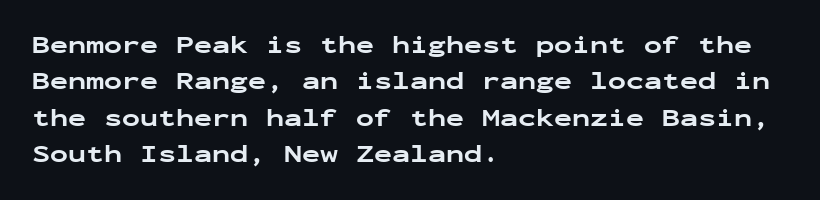
The image shows 24 px bold type, upright; set left-aligned, normal line spacing (1.52x), normal letter spacing, not underlined.
